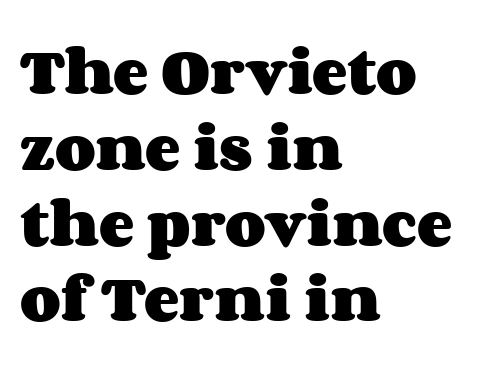
The glyphs have the mass of a bold cut. The lettering holds an erect, upright posture throughout. Reading down the block, your eye returns to a fixed left position each line. The passage shown is typed in a proportional face where columns would drift. Check under the words: just untouched page. These lines keep a tight, regular rhythm from letter to letter.
